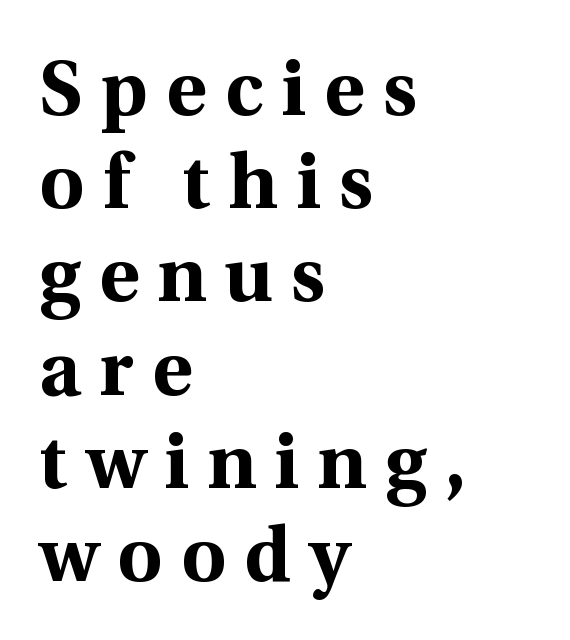
{"serif": "yes", "italic": "no", "bold": "yes", "weight": "bold", "width": "normal", "x_height": "medium", "monospaced": "no", "underline": "no", "align": "left", "line_spacing_ratio": 1.21, "letter_spacing": "wide", "letter_spacing_em": 0.24, "glyph_px": 77}
